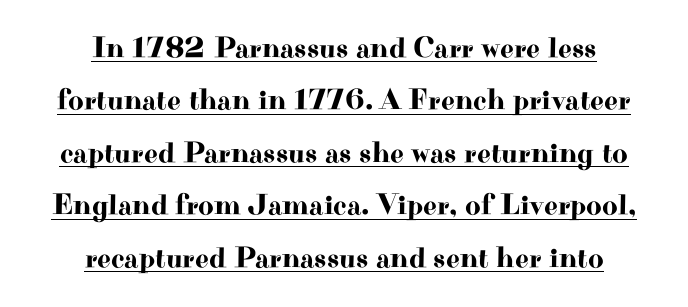
Q: Is the text italic (slanted)? A: No, it is upright.
Q: Is the typeface a serif or a sans-serif typeface? A: Serif.
Q: Is the text underlined? A: Yes.
Q: How is the paragraph aligned? A: Centered.
Q: Is the spacing between letters normal or unusually wide? A: Normal.
Q: Width (condensed, normal, or wide)? A: Wide.
Q: Stroke contrast? A: High.
Q: x-height? A: Small.
Q: Monospaced? A: No.
